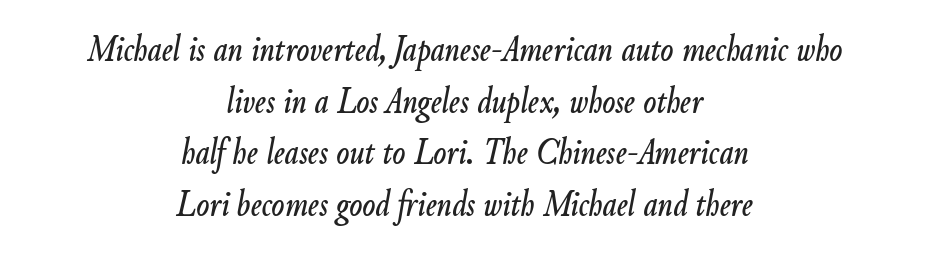
Typeset on center — no edge is straight. Look at the tracking — it's just the regular setting, nothing added. The lettering tilts uniformly, giving the passage an italic look. Do the characters align in a grid? No, the font is proportional.
